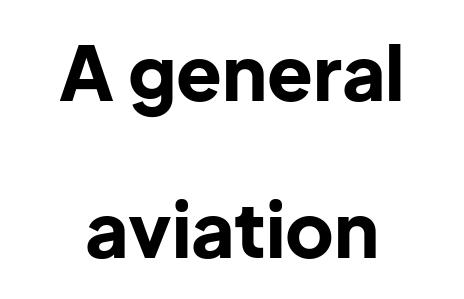
{"serif": "no", "italic": "no", "bold": "yes", "weight": "bold", "width": "normal", "stroke_contrast": "low", "x_height": "medium", "monospaced": "no", "underline": "no", "align": "center", "line_spacing": "loose", "line_spacing_ratio": 2.1, "letter_spacing": "normal", "letter_spacing_em": 0.0, "glyph_px": 75}
